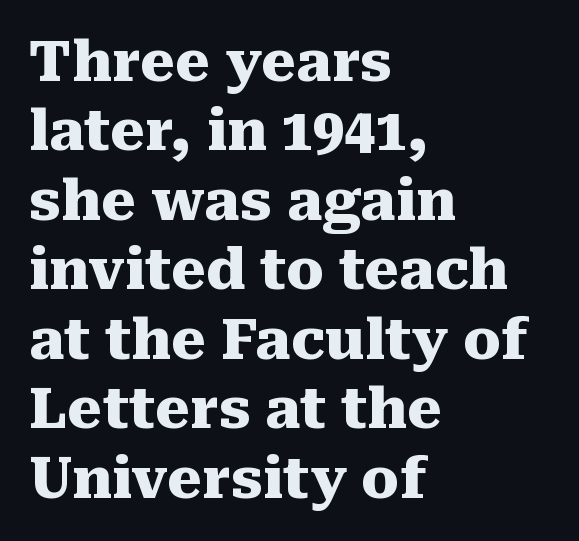
The characters look thick and weighty, a clear bold. The passage shown is typeset with a serif family. Designer's note — italics off, roman on. The face used here is rendered with its standard letterfit. Beneath every word, the page is bare.
